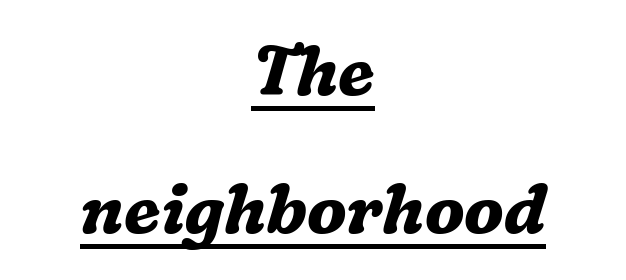
The image shows 68 px bold serif type, italic (leaning right); set centered, loose line spacing (2.03x), normal letter spacing, underlined; medium stroke contrast and a medium x-height.
